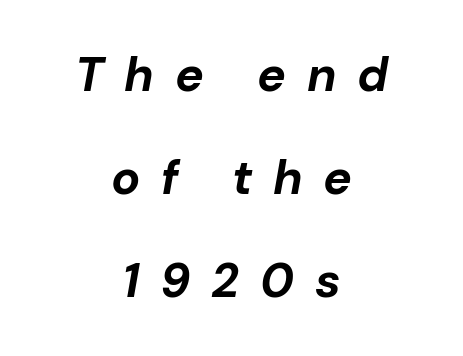
The image shows 48 px bold type, italic (leaning right); set centered, loose line spacing (2.15x), unusually wide letter spacing (+0.43 em), not underlined; low stroke contrast and a medium x-height.
